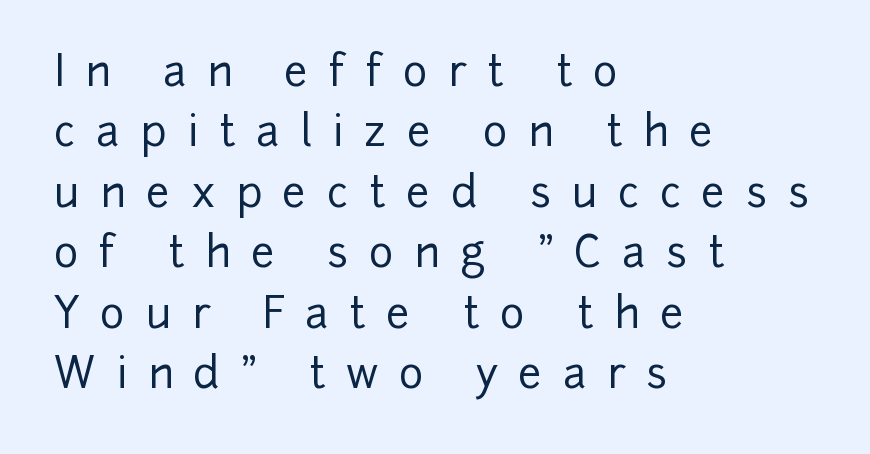
Observe the absence of serifs on each vertical stroke in this sample. The lines in this sample share a left origin and differ only in where they stop. Rows of type keep a routine distance in the vertical direction. Substantial extra tracking has been applied to these lines. Do the characters align in a grid? No, the font is proportional.
